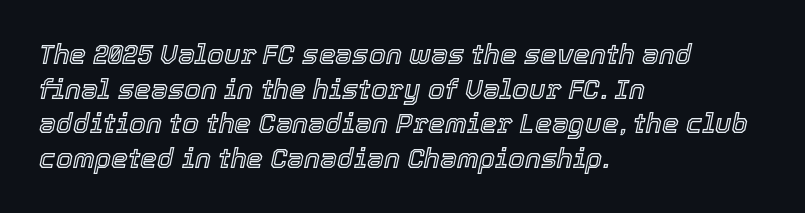
Q: Is the text italic (slanted)? A: Yes, it leans right by about 12 degrees.
Q: Is the text underlined? A: No.
Q: How is the paragraph aligned? A: Left-aligned.
Q: Is the spacing between letters normal or unusually wide? A: Normal.
Q: Is the spacing between lines tight, normal or loose? A: Normal.
